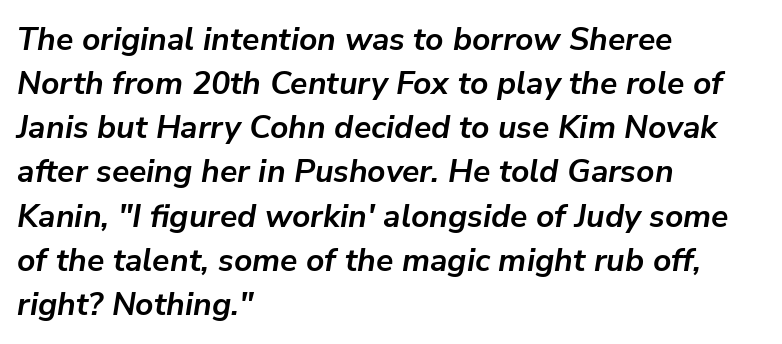
Notice how the stems are inclined rather than vertical — that's the hallmark of italics. Type without underlining. Varying glyph widths throughout — classic text-font behaviour. The letters are bold, with thick, heavy strokes. Typeset ragged right — the left edge is the straight one. Leading: standard.
